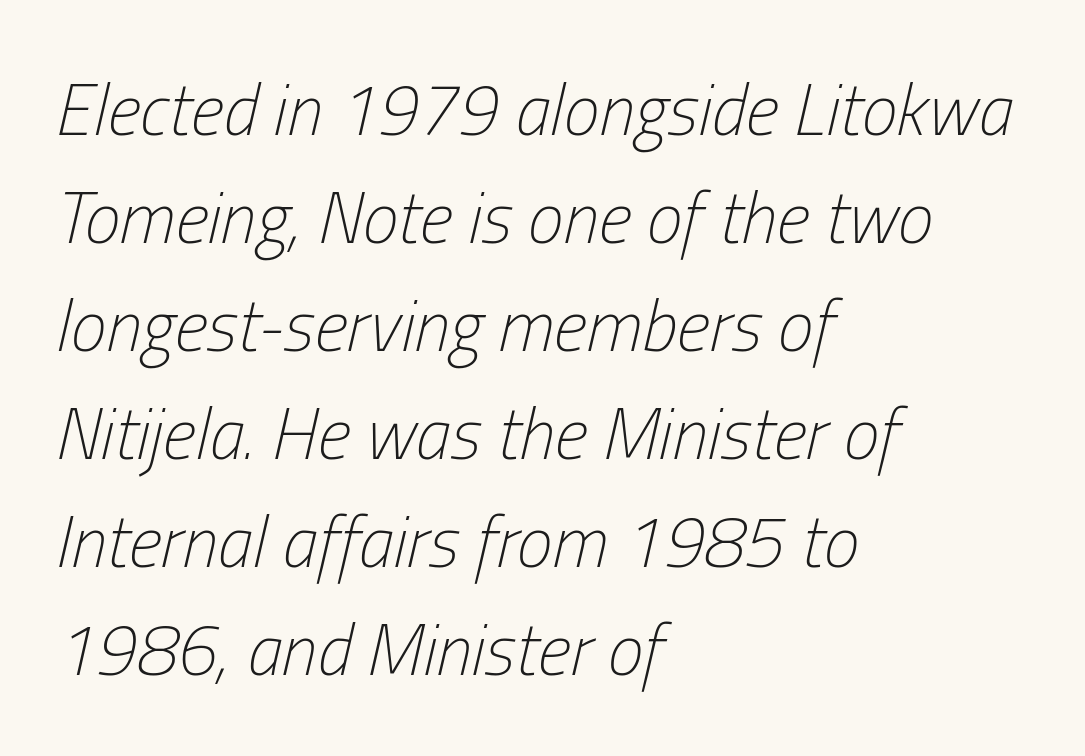
The image shows 72 px light, condensed type, italic (leaning right); set left-aligned, normal line spacing (1.5x), normal letter spacing, not underlined; low stroke contrast and a medium x-height.
